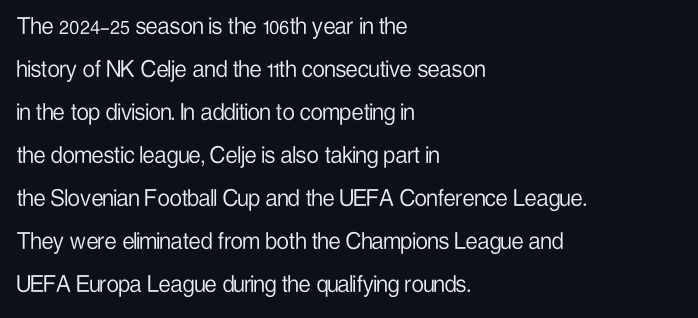
{"italic": "no", "bold": "no", "underline": "no", "align": "left", "line_spacing": "normal", "line_spacing_ratio": 1.59, "letter_spacing": "normal", "letter_spacing_em": 0.0, "glyph_px": 27}
